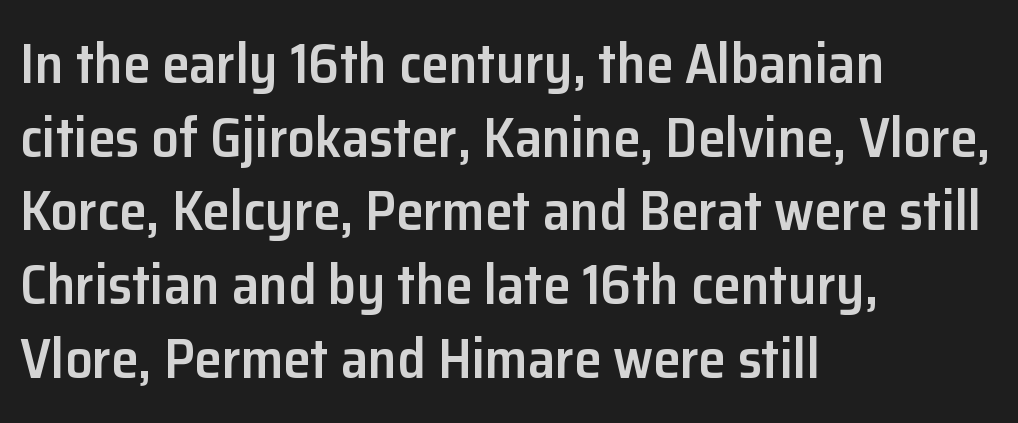
Regarding serifs, this sample does without them. Compared with typical paragraphs, the rows here are spaced about the same. Inter-character spacing is left at the font's built-in metrics. Where is the straight margin? On the left. Is this a fixed-width face? No — the glyphs have proportional, varying widths. Just letters on the line, the space beneath them empty.
